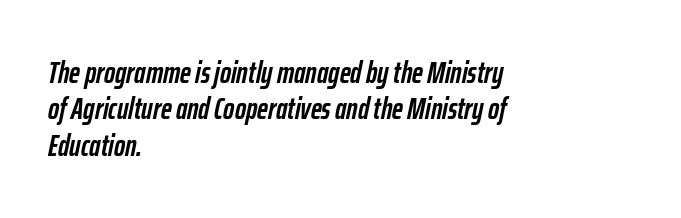
Q: Is the text bold? A: Yes.
Q: Is the text italic (slanted)? A: Yes, it leans right by about 12 degrees.
Q: Is the text underlined? A: No.
Q: How is the paragraph aligned? A: Left-aligned.
Q: Is the spacing between letters normal or unusually wide? A: Normal.
Q: Width (condensed, normal, or wide)? A: Condensed.
Q: Stroke contrast? A: Low.
Q: x-height? A: Medium.
Q: Monospaced? A: No.
